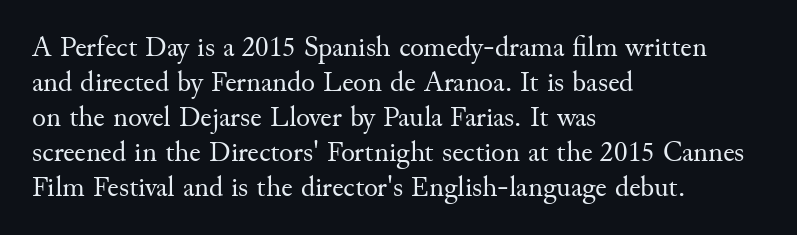
The weight tops out at a normal text grade. The letterforms sit shoulder to shoulder at normal distance. Quick note: underline off. The text was rendered using a seriffed face with decorative stroke endings. Is this a fixed-width face? No — the glyphs have proportional, varying widths.
